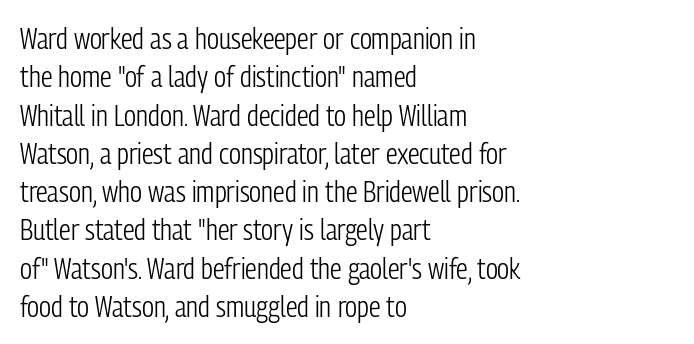
The typesetting does not lean heavy: it is not bold. Words float on clear page, feet unadorned. One-word summary of the alignment: left. Is there any slant? The stems are plumb.
